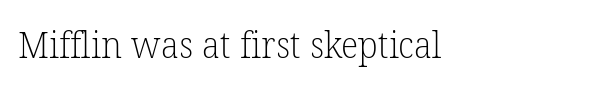
{"serif": "yes", "bold": "no", "weight": "light", "width": "normal", "stroke_contrast": "low", "x_height": "medium", "monospaced": "no", "underline": "no", "letter_spacing": "normal", "letter_spacing_em": 0.0, "glyph_px": 37}
